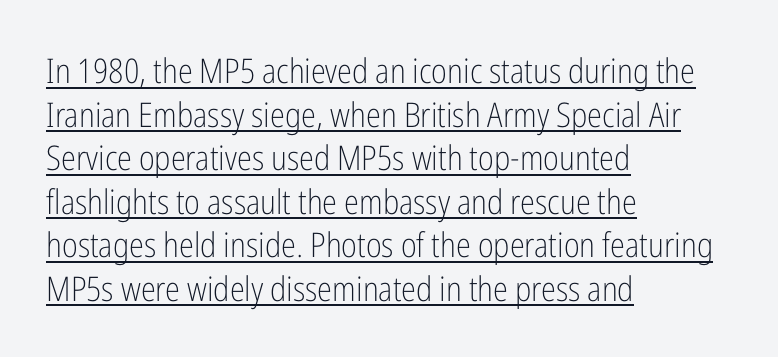
What decoration does the sample have? An underline. How would I describe the line gaps? Plain and ordinary. The rendering uses natural spacing where letterforms have individual widths. The lettering stays uniformly vertical, giving the passage a roman look.
